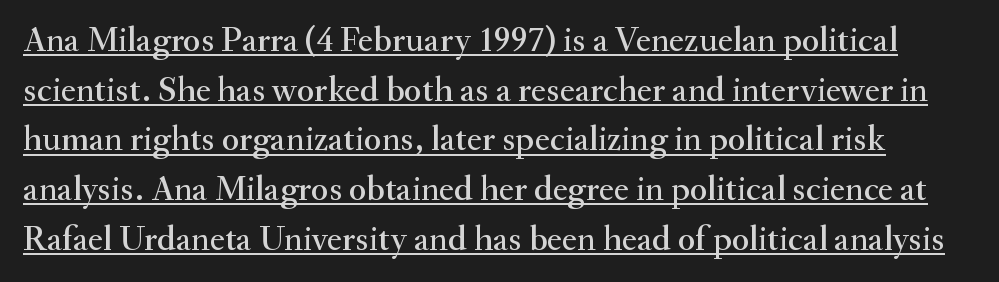
Q: Is the text italic (slanted)? A: No, it is upright.
Q: Is the typeface a serif or a sans-serif typeface? A: Serif.
Q: Is the text underlined? A: Yes.
Q: Is the spacing between letters normal or unusually wide? A: Normal.
Q: Is the spacing between lines tight, normal or loose? A: Normal.
Q: Width (condensed, normal, or wide)? A: Normal.
Q: Stroke contrast? A: Medium.
Q: x-height? A: Small.
Q: Monospaced? A: No.
